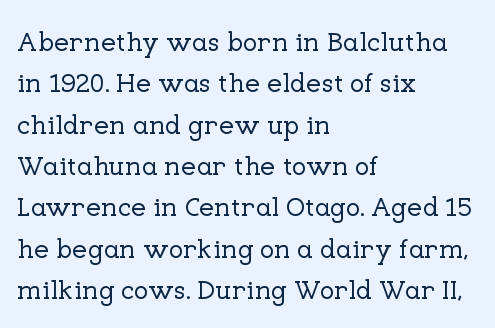
Q: Is the text italic (slanted)? A: No, it is upright.
Q: Is the text underlined? A: No.
Q: How is the paragraph aligned? A: Left-aligned.
Q: Is the spacing between letters normal or unusually wide? A: Normal.
Q: Is the spacing between lines tight, normal or loose? A: Normal.
